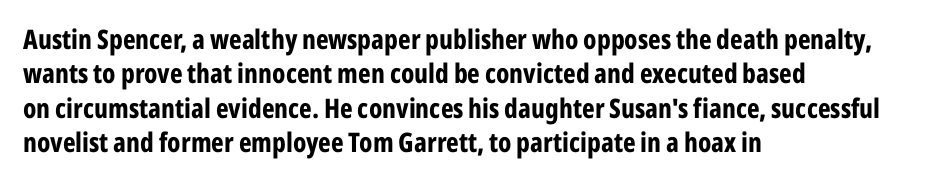
{"italic": "no", "bold": "yes", "underline": "no", "align": "left", "line_spacing": "normal", "line_spacing_ratio": 1.27, "letter_spacing": "normal", "letter_spacing_em": 0.0, "glyph_px": 27}
